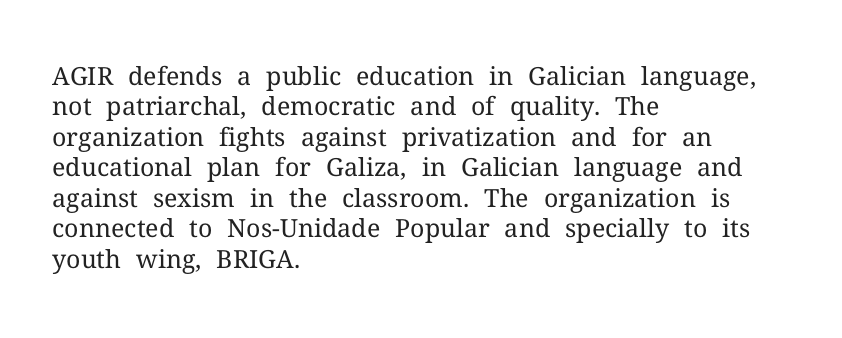
The image shows 25 px text type, upright; set left-aligned, line spacing 1.22x, normal letter spacing, not underlined.
